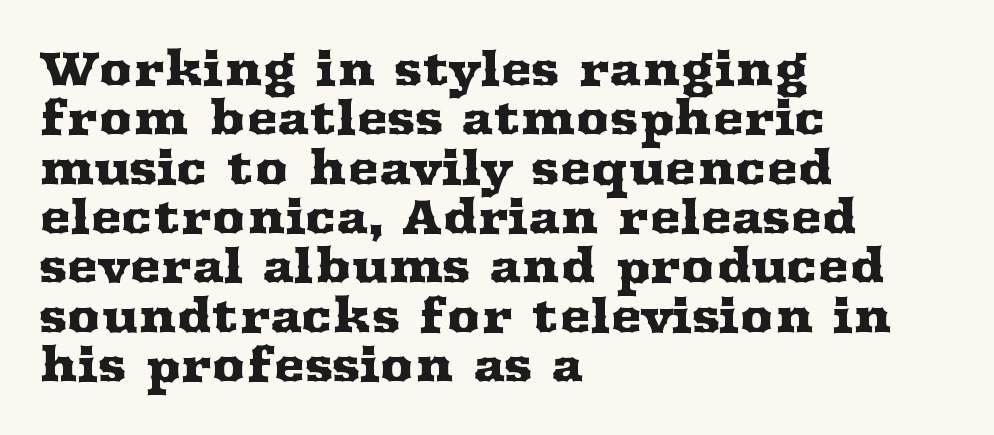
Q: Is the text italic (slanted)? A: No, it is upright.
Q: Is the typeface a serif or a sans-serif typeface? A: Serif.
Q: Is the text underlined? A: No.
Q: How is the paragraph aligned? A: Left-aligned.
Q: Is the spacing between letters normal or unusually wide? A: Normal.
Q: Is the spacing between lines tight, normal or loose? A: Tight.
Q: Width (condensed, normal, or wide)? A: Wide.
Q: Stroke contrast? A: Medium.
Q: x-height? A: Medium.
Q: Monospaced? A: No.
